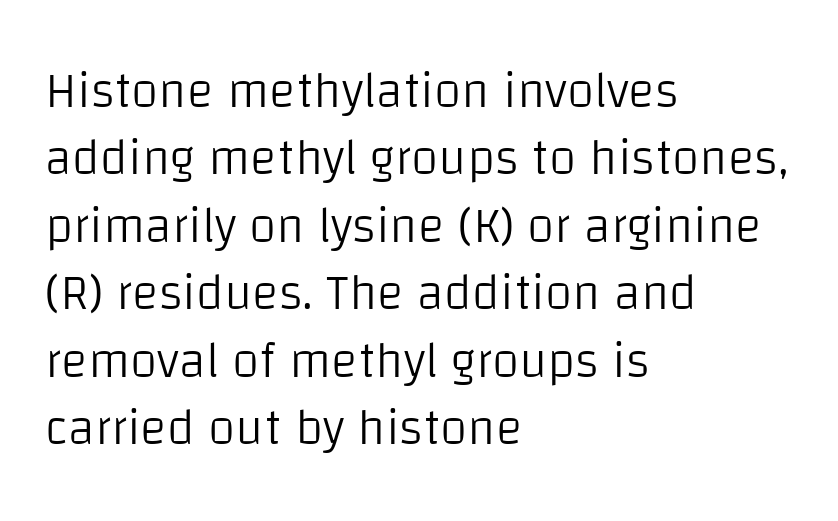
The image shows 50 px light sans-serif type, upright; set left-aligned, normal line spacing (1.35x), normal letter spacing, not underlined; low stroke contrast and a large x-height.
